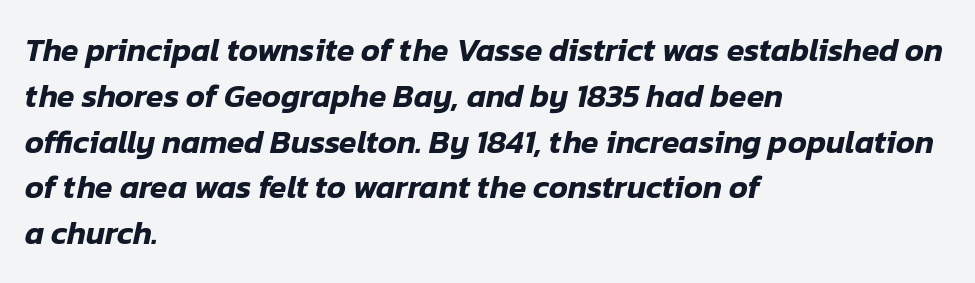
{"italic": "yes", "lean": "right", "slant_degrees": 12, "width": "normal", "stroke_contrast": "low", "x_height": "medium", "monospaced": "no", "underline": "no", "align": "left", "line_spacing": "normal", "line_spacing_ratio": 1.43, "letter_spacing": "normal", "letter_spacing_em": 0.0, "glyph_px": 32}
